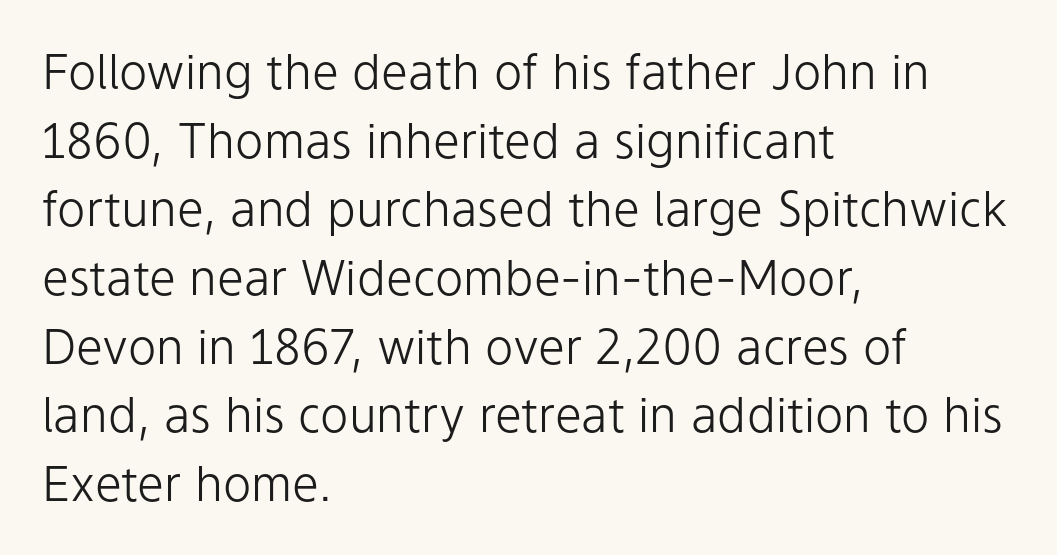
Q: Is the text bold? A: No.
Q: Is the text italic (slanted)? A: No, it is upright.
Q: Is the typeface a serif or a sans-serif typeface? A: Sans-serif.
Q: Is the text underlined? A: No.
Q: How is the paragraph aligned? A: Left-aligned.
Q: Is the spacing between letters normal or unusually wide? A: Normal.
Q: Is the spacing between lines tight, normal or loose? A: Normal.
Q: Width (condensed, normal, or wide)? A: Normal.
Q: Stroke contrast? A: Low.
Q: x-height? A: Medium.
Q: Monospaced? A: No.
